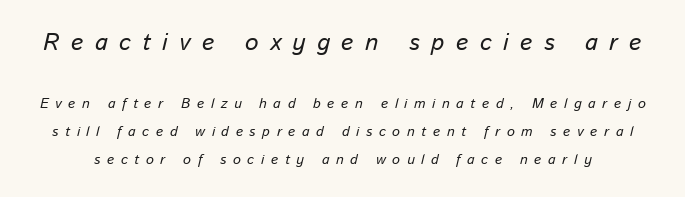
{"italic": "yes", "lean": "right", "slant_degrees": 13, "bold": "no", "underline": "no", "line_spacing": "loose", "line_spacing_ratio": 2.02, "letter_spacing": "wide", "letter_spacing_em": 0.47, "larger_block": "first", "size_ratio": 1.71, "glyph_px": 24}
